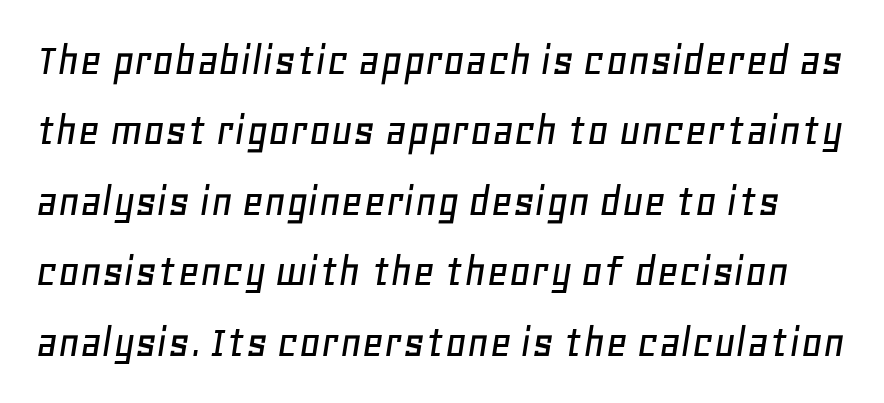
The image shows 47 px text type, italic (leaning right); set normal line spacing (1.5x), normal letter spacing, not underlined; low stroke contrast and a large x-height.
